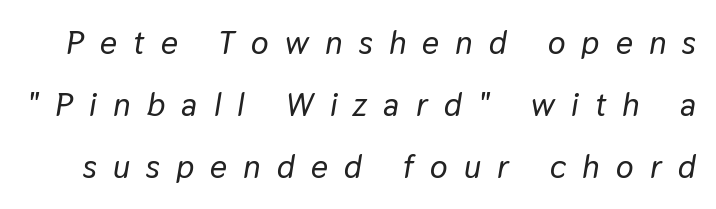
{"italic": "yes", "lean": "right", "slant_degrees": 9, "width": "normal", "stroke_contrast": "low", "x_height": "medium", "monospaced": "no", "underline": "no", "line_spacing_ratio": 1.88, "letter_spacing": "wide", "letter_spacing_em": 0.49, "glyph_px": 33}
